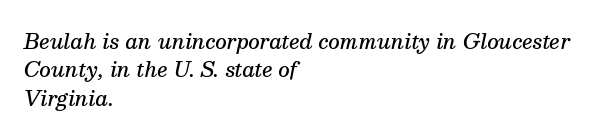
The image shows 20 px text type, italic (leaning right); set left-aligned, normal line spacing (1.42x), normal letter spacing, not underlined.
